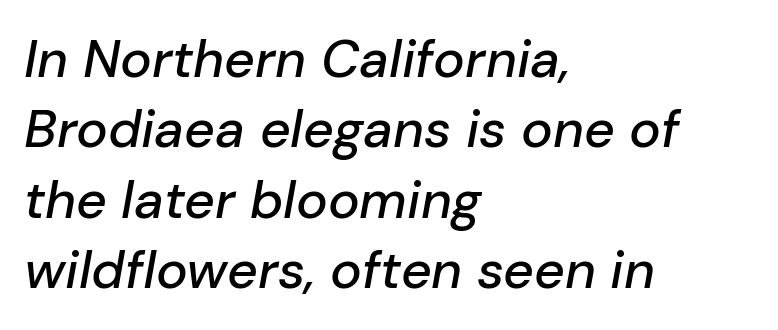
Teacher's note: observe the even left margin — that is flush-left alignment. Is there much room between lines? A standard amount, neither cramped nor airy. You could not count columns in this text — the font is proportionally spaced. Descender tails drop into unmarked territory.
